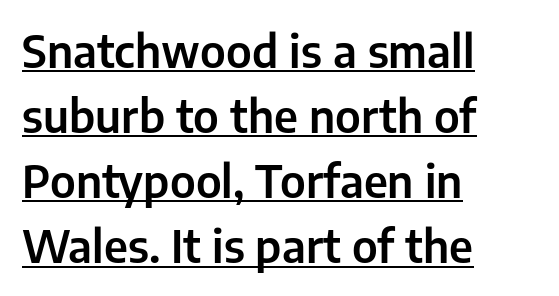
{"serif": "no", "italic": "no", "width": "normal", "stroke_contrast": "low", "x_height": "medium", "monospaced": "no", "underline": "yes", "align": "left", "line_spacing": "normal", "line_spacing_ratio": 1.48, "letter_spacing": "normal", "letter_spacing_em": 0.0, "glyph_px": 44}
